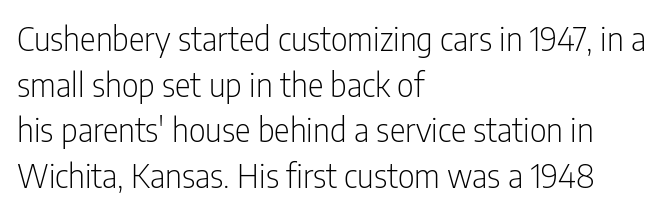
{"serif": "no", "italic": "no", "bold": "no", "weight": "light", "width": "condensed", "stroke_contrast": "low", "x_height": "medium", "monospaced": "no", "underline": "no", "align": "left", "line_spacing": "normal", "line_spacing_ratio": 1.38, "letter_spacing": "normal", "letter_spacing_em": 0.0, "glyph_px": 33}
